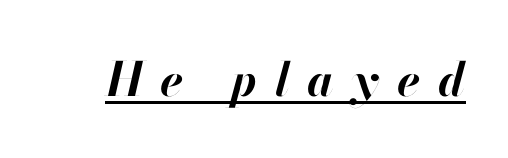
{"italic": "yes", "lean": "right", "slant_degrees": 13, "bold": "yes", "weight": "bold", "width": "normal", "stroke_contrast": "high", "x_height": "small", "monospaced": "no", "underline": "yes", "letter_spacing": "wide", "letter_spacing_em": 0.38, "glyph_px": 47}
